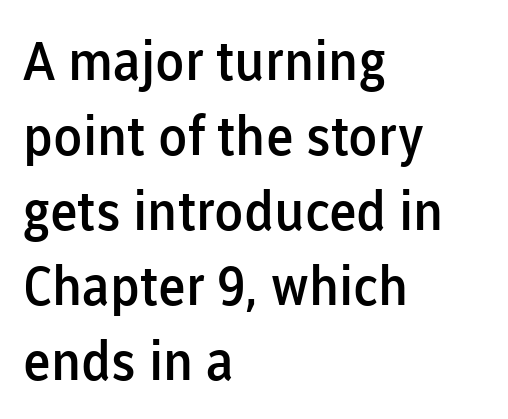
Q: Is the text bold? A: Semi-bold.
Q: Is the text italic (slanted)? A: No, it is upright.
Q: Is the typeface a serif or a sans-serif typeface? A: Sans-serif.
Q: Is the text underlined? A: No.
Q: How is the paragraph aligned? A: Left-aligned.
Q: Is the spacing between letters normal or unusually wide? A: Normal.
Q: Is the spacing between lines tight, normal or loose? A: Normal.
Q: Width (condensed, normal, or wide)? A: Normal.
Q: Stroke contrast? A: Low.
Q: x-height? A: Medium.
Q: Monospaced? A: No.
